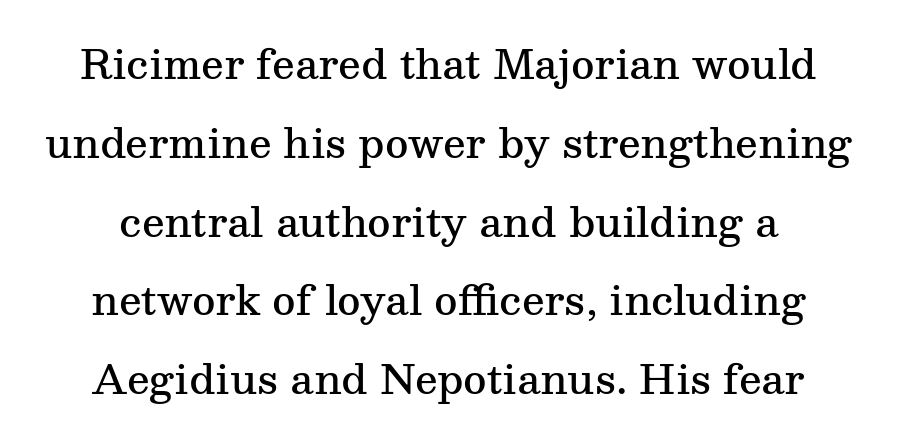
The image shows 40 px semibold serif type, upright; set loose line spacing (1.97x), normal letter spacing, not underlined; medium stroke contrast and a medium x-height.
